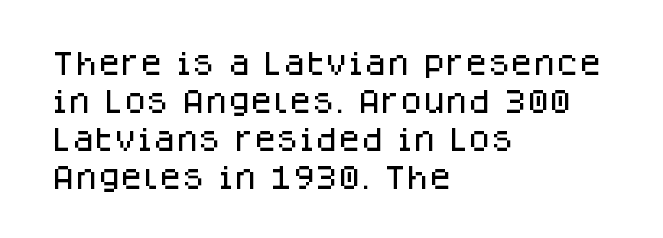
{"italic": "no", "underline": "no", "align": "left", "line_spacing": "normal", "line_spacing_ratio": 1.46, "letter_spacing": "normal", "letter_spacing_em": 0.0, "glyph_px": 26}
